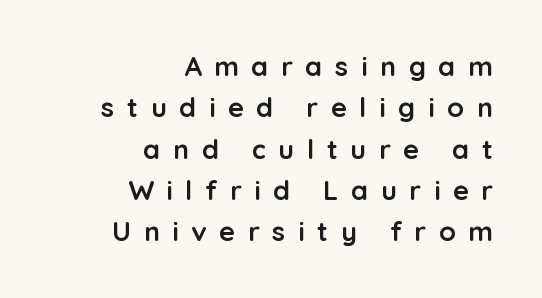
{"italic": "no", "bold": "yes", "underline": "no", "align": "right", "line_spacing": "normal", "line_spacing_ratio": 1.53, "letter_spacing": "wide", "letter_spacing_em": 0.47, "glyph_px": 27}
